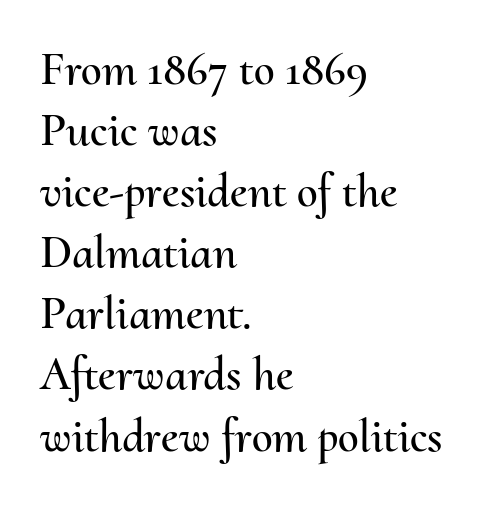
{"italic": "no", "width": "normal", "stroke_contrast": "medium", "x_height": "small", "monospaced": "no", "underline": "no", "align": "left", "line_spacing": "normal", "line_spacing_ratio": 1.3, "letter_spacing": "normal", "letter_spacing_em": 0.0, "glyph_px": 47}
